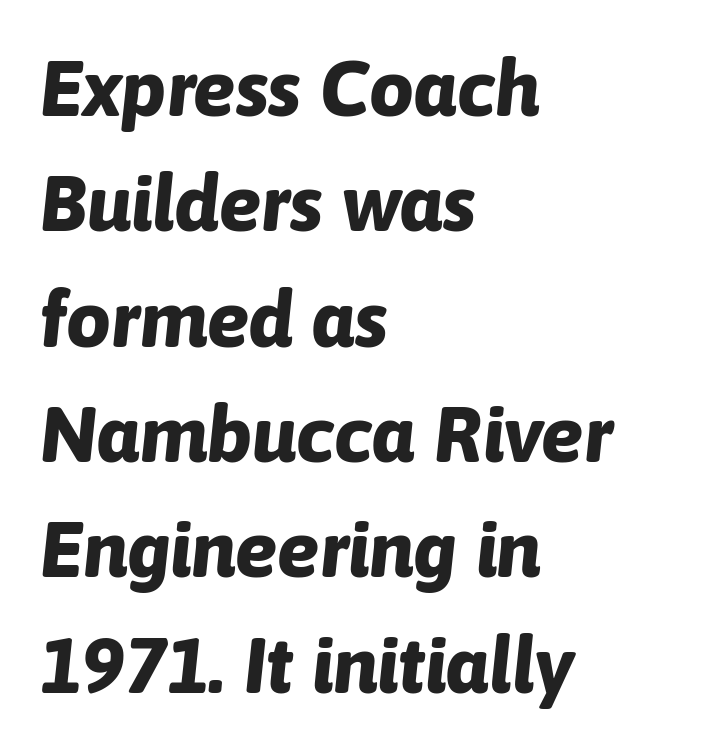
{"italic": "yes", "lean": "right", "slant_degrees": 6, "bold": "yes", "weight": "bold", "width": "normal", "stroke_contrast": "low", "x_height": "medium", "monospaced": "no", "underline": "no", "align": "left", "line_spacing": "normal", "line_spacing_ratio": 1.46, "letter_spacing": "normal", "letter_spacing_em": 0.0, "glyph_px": 79}
